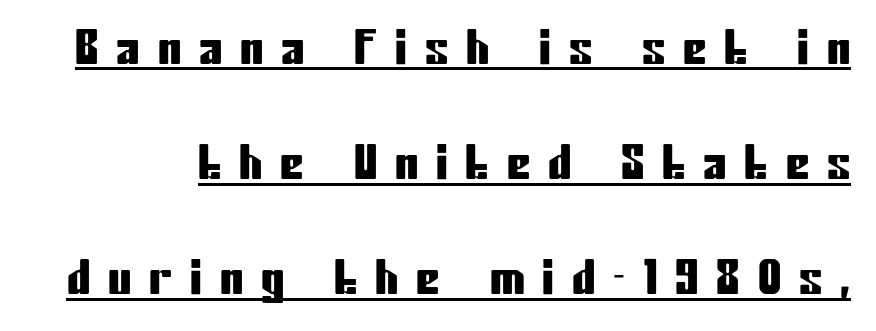
Q: Is the text italic (slanted)? A: No, it is upright.
Q: Is the typeface a serif or a sans-serif typeface? A: Sans-serif.
Q: Is the text underlined? A: Yes.
Q: Is the spacing between letters normal or unusually wide? A: Unusually wide.
Q: Is the spacing between lines tight, normal or loose? A: Loose.
Q: Width (condensed, normal, or wide)? A: Condensed.
Q: Stroke contrast? A: Low.
Q: x-height? A: Medium.
Q: Monospaced? A: No.
